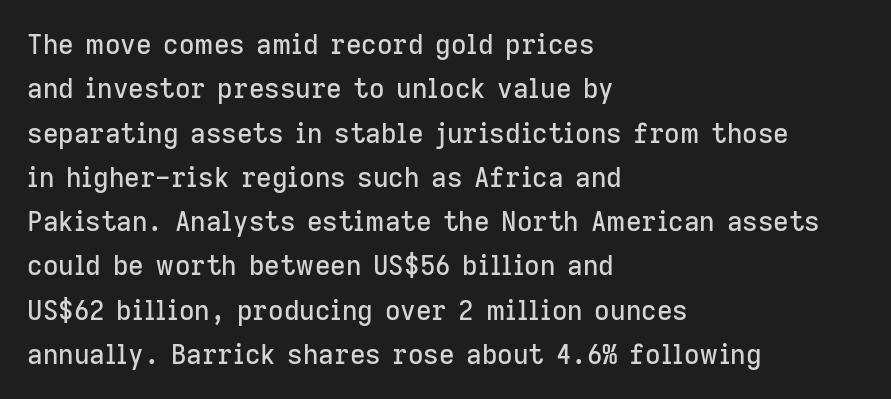
Q: Is the text italic (slanted)? A: No, it is upright.
Q: Is the text underlined? A: No.
Q: How is the paragraph aligned? A: Left-aligned.
Q: Is the spacing between letters normal or unusually wide? A: Normal.
Q: Is the spacing between lines tight, normal or loose? A: Normal.
